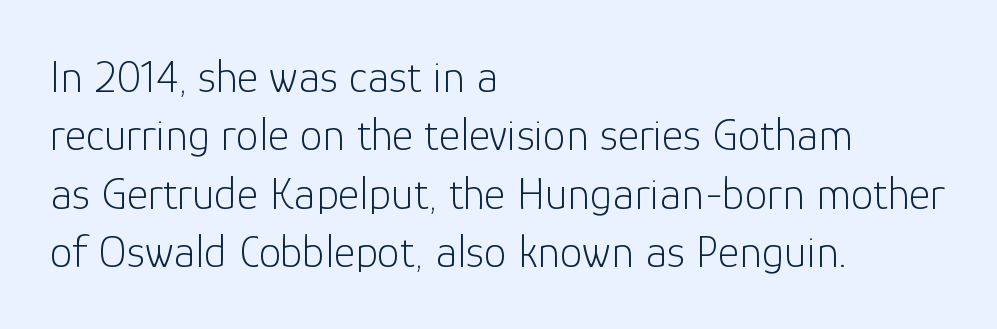
Typographically, this falls in the sans-serif category. These lines are rendered in a variable-pitch font. Evenly set lines give the paragraph a standard silhouette. The text block is weighted toward the left margin, trailing off unevenly rightward. Decoration check: the copy has no underline. Every character sits straight up, as roman type does.
